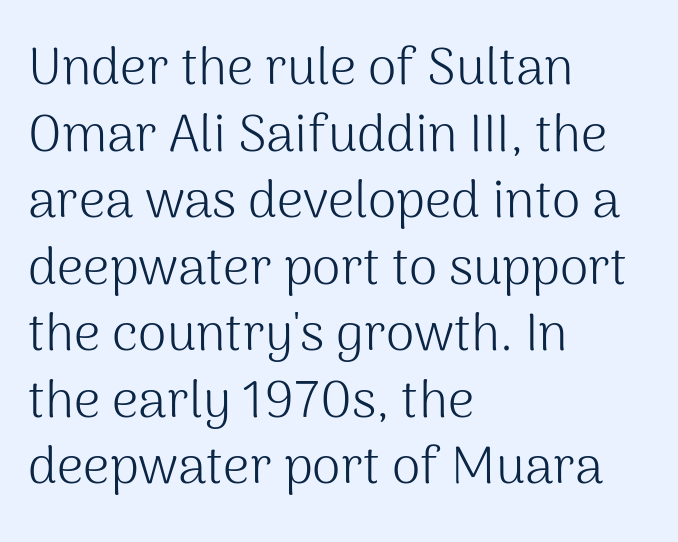
{"serif": "no", "italic": "no", "bold": "no", "weight": "light", "width": "normal", "stroke_contrast": "medium", "x_height": "medium", "monospaced": "no", "underline": "no", "align": "left", "line_spacing": "normal", "line_spacing_ratio": 1.28, "letter_spacing": "normal", "letter_spacing_em": 0.0, "glyph_px": 52}
